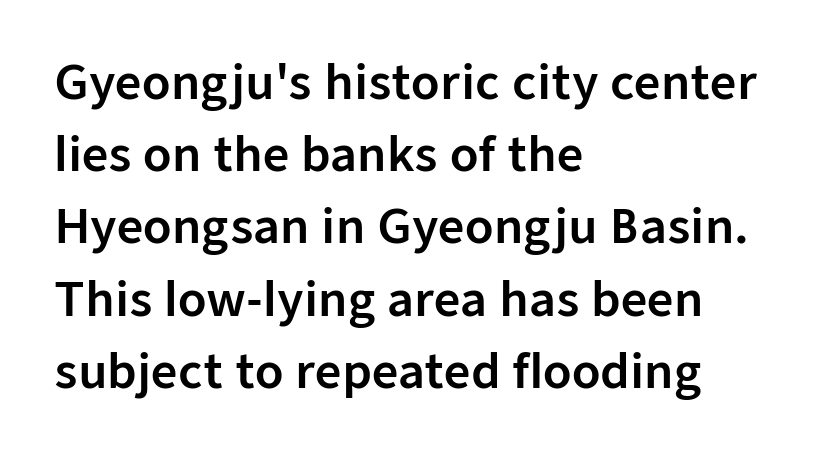
Q: Is the text italic (slanted)? A: No, it is upright.
Q: Is the typeface a serif or a sans-serif typeface? A: Sans-serif.
Q: Is the text underlined? A: No.
Q: How is the paragraph aligned? A: Left-aligned.
Q: Is the spacing between letters normal or unusually wide? A: Normal.
Q: Is the spacing between lines tight, normal or loose? A: Normal.
Q: Width (condensed, normal, or wide)? A: Normal.
Q: Stroke contrast? A: Low.
Q: x-height? A: Medium.
Q: Monospaced? A: No.
